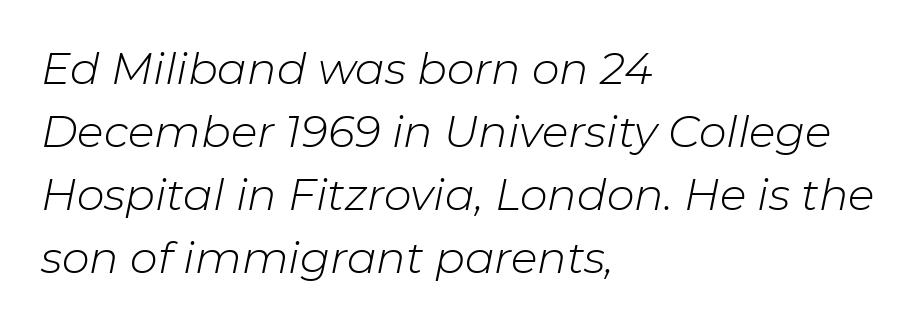
The image shows 44 px light type, italic (leaning right); set left-aligned, normal line spacing (1.43x), normal letter spacing, not underlined; low stroke contrast and a medium x-height.
